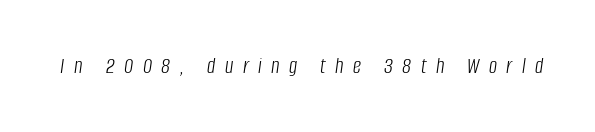
Q: Is the text bold? A: No.
Q: Is the text italic (slanted)? A: Yes, it leans right by about 8 degrees.
Q: Is the text underlined? A: No.
Q: Is the spacing between letters normal or unusually wide? A: Unusually wide.
